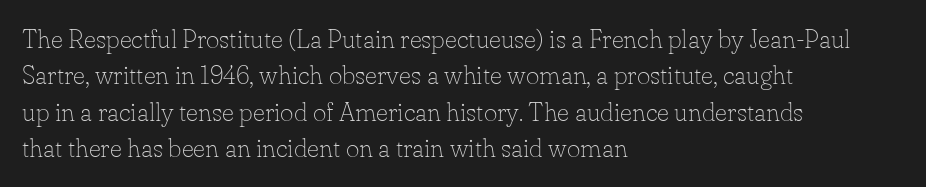
The image shows 26 px text type, upright; set left-aligned, normal line spacing (1.4x), normal letter spacing, not underlined.
